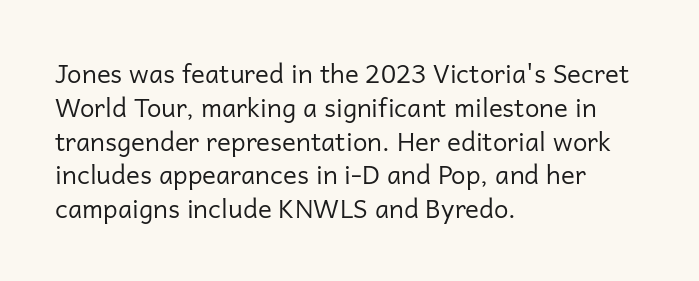
{"italic": "no", "bold": "no", "underline": "no", "align": "left", "line_spacing": "normal", "line_spacing_ratio": 1.3, "letter_spacing": "normal", "letter_spacing_em": 0.0, "glyph_px": 26}
